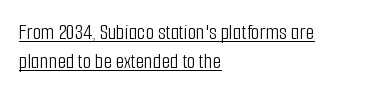
Students, observe the line beneath the letters — that is underlining. Line starts are locked; line ends wander. The vertical gap from one line to the next is medium. The lettering holds an erect, upright posture throughout. The passage shown has conventional tracking throughout. The letters look calm and open, with moderate or lighter stems.
